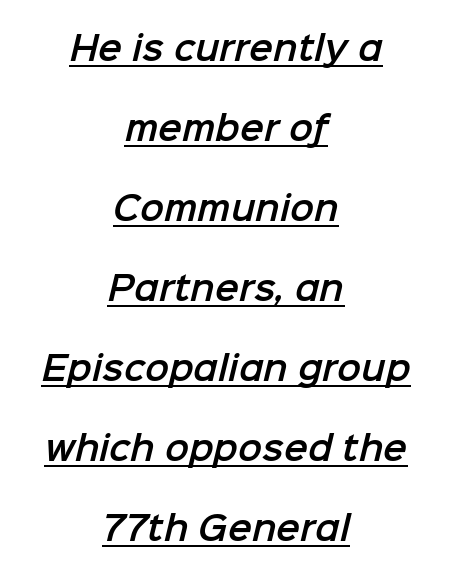
The image shows 32 px sans-serif type; set centered, loose line spacing (2.5x), normal letter spacing, underlined; low stroke contrast and a medium x-height.
